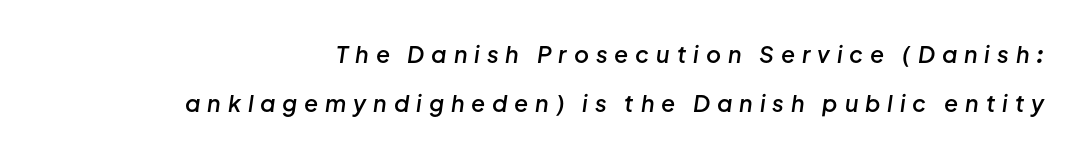
{"italic": "yes", "lean": "right", "slant_degrees": 8, "bold": "semi", "underline": "no", "line_spacing": "loose", "line_spacing_ratio": 2.12, "letter_spacing": "wide", "letter_spacing_em": 0.3, "glyph_px": 23}
